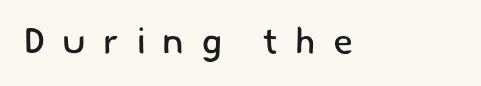
Q: Is the text bold? A: No.
Q: Is the typeface a serif or a sans-serif typeface? A: Sans-serif.
Q: Is the text underlined? A: No.
Q: Is the spacing between letters normal or unusually wide? A: Unusually wide.
Q: Width (condensed, normal, or wide)? A: Normal.
Q: Stroke contrast? A: Low.
Q: x-height? A: Small.
Q: Monospaced? A: No.
